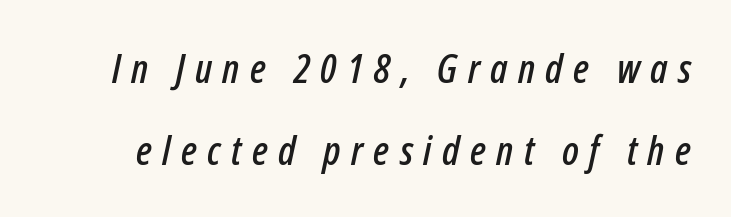
Q: Is the text italic (slanted)? A: Yes, it leans right by about 12 degrees.
Q: Is the text underlined? A: No.
Q: Is the spacing between letters normal or unusually wide? A: Unusually wide.
Q: Is the spacing between lines tight, normal or loose? A: Loose.
Q: Width (condensed, normal, or wide)? A: Condensed.
Q: Stroke contrast? A: Low.
Q: x-height? A: Medium.
Q: Monospaced? A: No.
